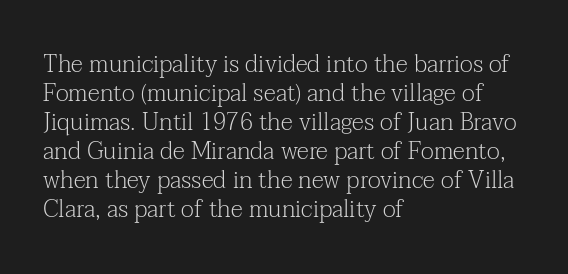
The strokes carry an ordinary text weight at most. Default kerning and tracking; the words read as compact shapes. The gap between lines stays unmarked. Does the lettering tilt? It doesn't — this is upright.
